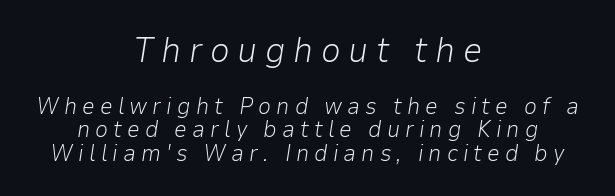
Q: Is the text bold? A: No.
Q: Is the text italic (slanted)? A: Yes, it leans right by about 9 degrees.
Q: Is the text underlined? A: No.
Q: How is the paragraph aligned? A: Centered.
Q: Is the spacing between letters normal or unusually wide? A: Unusually wide.
Q: Is the spacing between lines tight, normal or loose? A: Tight.
Q: Which block of text is set in a larger size, the first (top) or the second (bottom)? A: The first (top) one.
Q: Width (condensed, normal, or wide)? A: Normal.
Q: Stroke contrast? A: Low.
Q: x-height? A: Medium.
Q: Monospaced? A: No.
